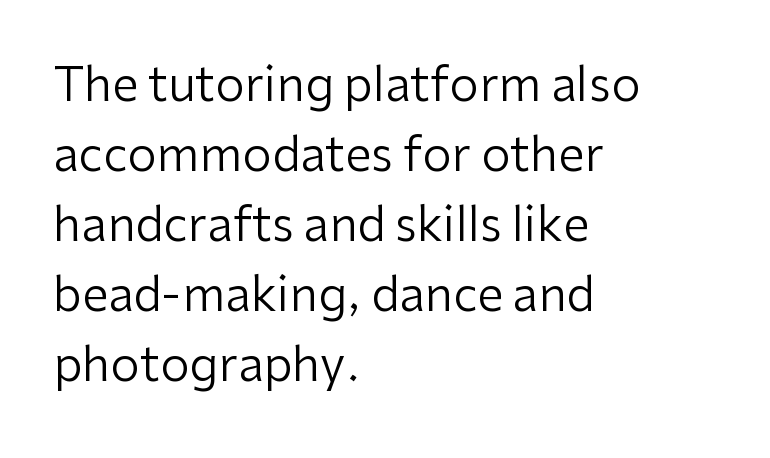
{"serif": "no", "italic": "no", "bold": "no", "weight": "regular", "width": "normal", "stroke_contrast": "low", "x_height": "medium", "monospaced": "no", "underline": "no", "align": "left", "line_spacing": "normal", "line_spacing_ratio": 1.49, "letter_spacing": "normal", "letter_spacing_em": 0.0, "glyph_px": 47}
